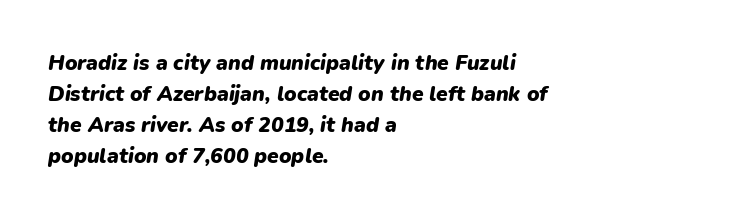
The image shows 21 px bold type, italic (leaning right); set left-aligned, normal line spacing (1.47x), normal letter spacing, not underlined.
